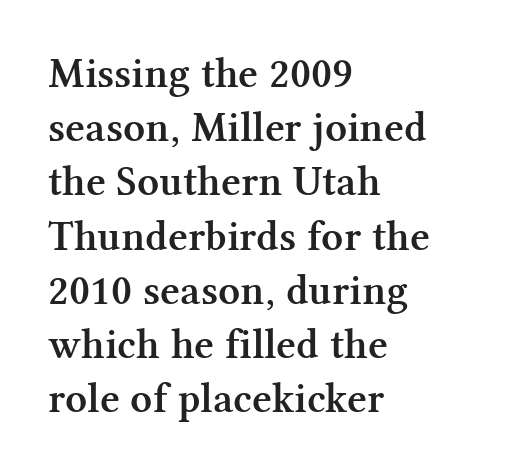
{"serif": "yes", "italic": "no", "bold": "semi", "weight": "semibold", "width": "normal", "stroke_contrast": "medium", "x_height": "medium", "monospaced": "no", "underline": "no", "align": "left", "line_spacing": "normal", "line_spacing_ratio": 1.26, "letter_spacing": "normal", "letter_spacing_em": 0.0, "glyph_px": 43}
